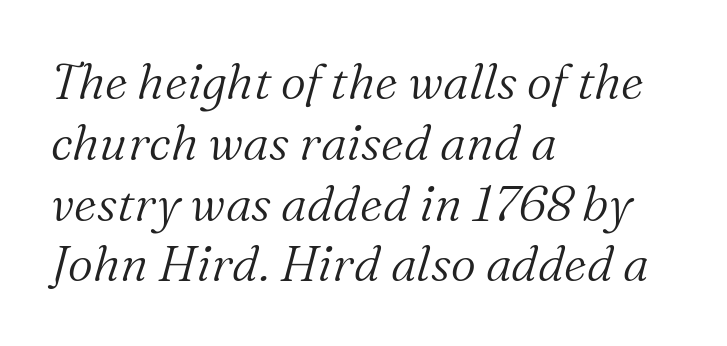
Q: Is the text bold? A: No.
Q: Is the text italic (slanted)? A: Yes, it leans right by about 16 degrees.
Q: Is the typeface a serif or a sans-serif typeface? A: Serif.
Q: Is the text underlined? A: No.
Q: How is the paragraph aligned? A: Left-aligned.
Q: Is the spacing between letters normal or unusually wide? A: Normal.
Q: Width (condensed, normal, or wide)? A: Normal.
Q: Stroke contrast? A: Medium.
Q: x-height? A: Medium.
Q: Monospaced? A: No.
